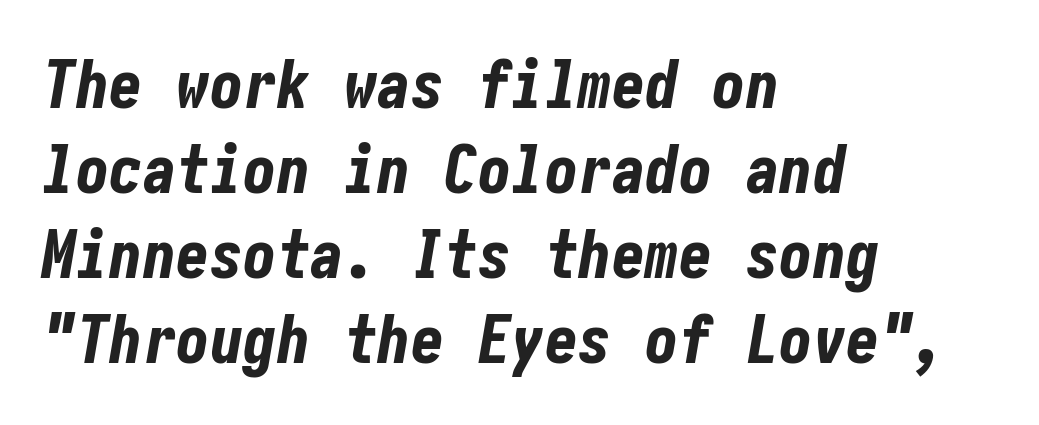
Q: Is the text bold? A: Yes.
Q: Is the text italic (slanted)? A: Yes, it leans right by about 10 degrees.
Q: Is the text underlined? A: No.
Q: How is the paragraph aligned? A: Left-aligned.
Q: Is the spacing between letters normal or unusually wide? A: Normal.
Q: Is the spacing between lines tight, normal or loose? A: Normal.
Q: Width (condensed, normal, or wide)? A: Condensed.
Q: Stroke contrast? A: Low.
Q: x-height? A: Medium.
